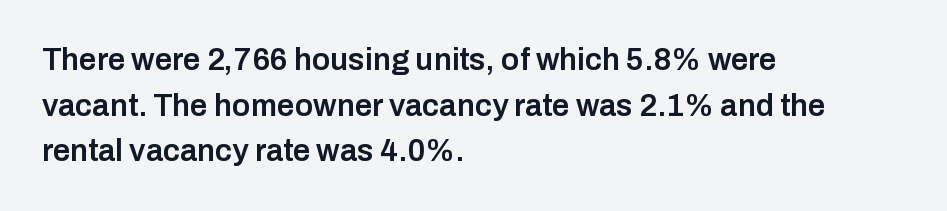
Q: Is the text bold? A: Semi-bold.
Q: Is the text italic (slanted)? A: No, it is upright.
Q: Is the typeface a serif or a sans-serif typeface? A: Sans-serif.
Q: Is the text underlined? A: No.
Q: How is the paragraph aligned? A: Left-aligned.
Q: Is the spacing between letters normal or unusually wide? A: Normal.
Q: Is the spacing between lines tight, normal or loose? A: Normal.
Q: Width (condensed, normal, or wide)? A: Normal.
Q: Stroke contrast? A: Low.
Q: x-height? A: Medium.
Q: Monospaced? A: No.
